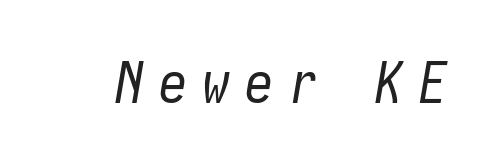
Q: Is the text bold? A: No.
Q: Is the text italic (slanted)? A: Yes, it leans right by about 10 degrees.
Q: Is the text underlined? A: No.
Q: Is the spacing between letters normal or unusually wide? A: Unusually wide.
Q: Width (condensed, normal, or wide)? A: Condensed.
Q: Stroke contrast? A: Low.
Q: x-height? A: Medium.
